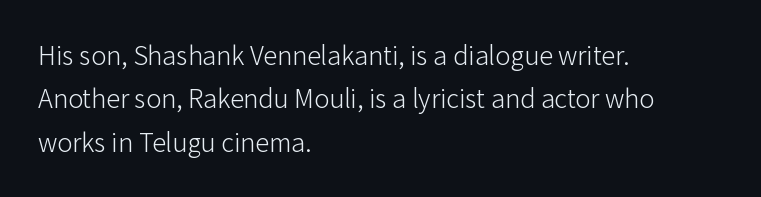
Students, observe: this is what conventionally led text looks like. These lines keep a tight, regular rhythm from letter to letter. The passage shown is typed in a proportional face where columns would drift. A clean baseline with only descenders dipping below it.
